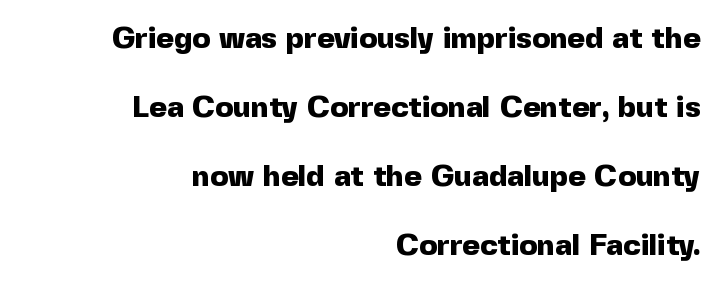
Q: Is the text bold? A: Yes.
Q: Is the text italic (slanted)? A: No, it is upright.
Q: Is the typeface a serif or a sans-serif typeface? A: Sans-serif.
Q: Is the text underlined? A: No.
Q: How is the paragraph aligned? A: Right-aligned.
Q: Is the spacing between letters normal or unusually wide? A: Normal.
Q: Is the spacing between lines tight, normal or loose? A: Loose.
Q: Width (condensed, normal, or wide)? A: Normal.
Q: x-height? A: Medium.
Q: Monospaced? A: No.
